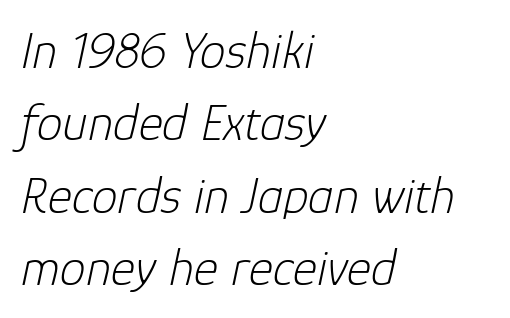
{"italic": "yes", "lean": "right", "slant_degrees": 12, "bold": "no", "weight": "light", "width": "normal", "stroke_contrast": "low", "x_height": "medium", "monospaced": "no", "underline": "no", "align": "left", "line_spacing": "normal", "line_spacing_ratio": 1.39, "letter_spacing": "normal", "letter_spacing_em": 0.0, "glyph_px": 52}
